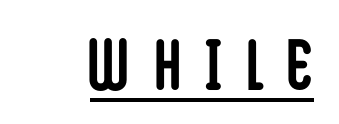
Decoration check: the copy is underlined. Display-style spreading of the glyphs; the letterfit is very open. Bold? Absolutely — the strokes are thick and heavy. The font family rendered here belongs to the sans-serif group. Note the varied advance widths — an 'i' is clearly narrower than an 'm'. Tall strokes in this sample are plumb rather than angled.
